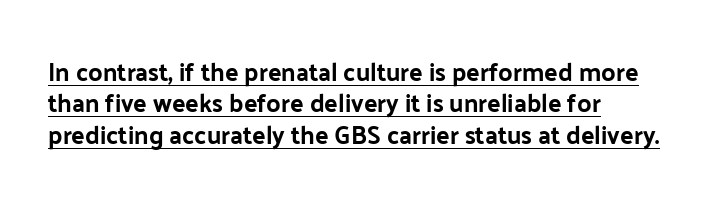
The image shows 25 px text type, upright; set left-aligned, normal line spacing (1.26x), normal letter spacing, underlined.
